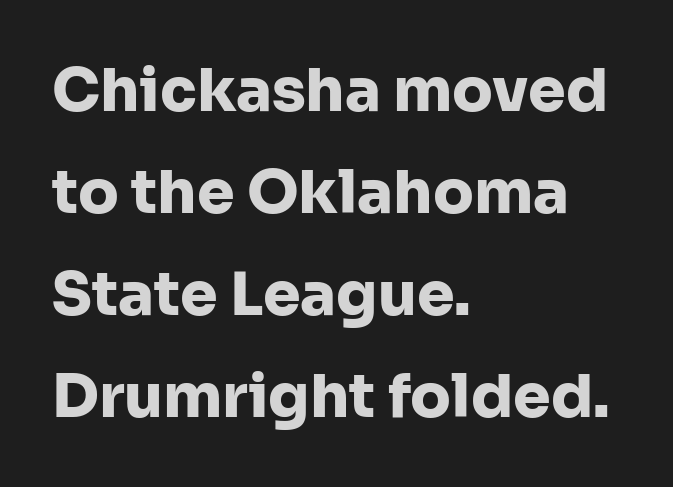
Q: Is the text bold? A: Yes.
Q: Is the text italic (slanted)? A: No, it is upright.
Q: Is the typeface a serif or a sans-serif typeface? A: Sans-serif.
Q: Is the text underlined? A: No.
Q: How is the paragraph aligned? A: Left-aligned.
Q: Is the spacing between letters normal or unusually wide? A: Normal.
Q: Is the spacing between lines tight, normal or loose? A: Normal.
Q: Width (condensed, normal, or wide)? A: Normal.
Q: Stroke contrast? A: Low.
Q: x-height? A: Medium.
Q: Monospaced? A: No.
